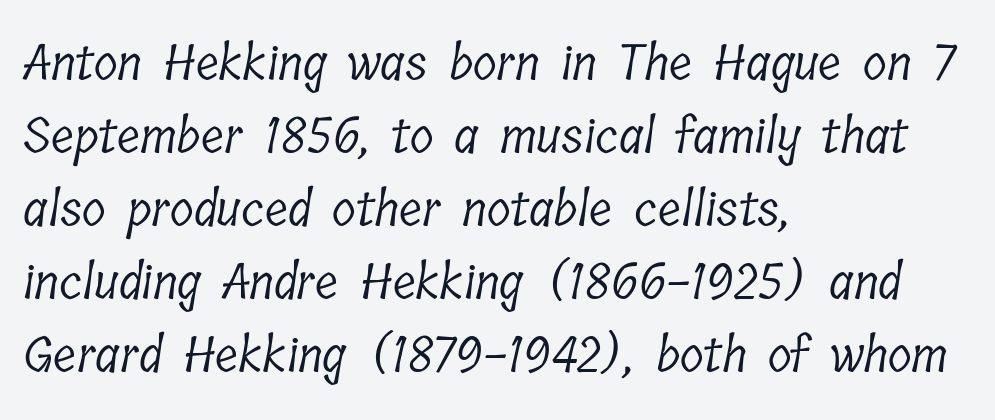
Honestly, there is no underline to notice here at all. Does the type have serifs? Yes, each stem ends in a small foot. The face used here is proportionally spaced, like ordinary book or web type. Is the stroke heavy? The answer is a plain regular-or-lighter. The gaps between neighbouring characters are ordinary and unremarkable. Normally led — the rows are evenly, conventionally spaced.
